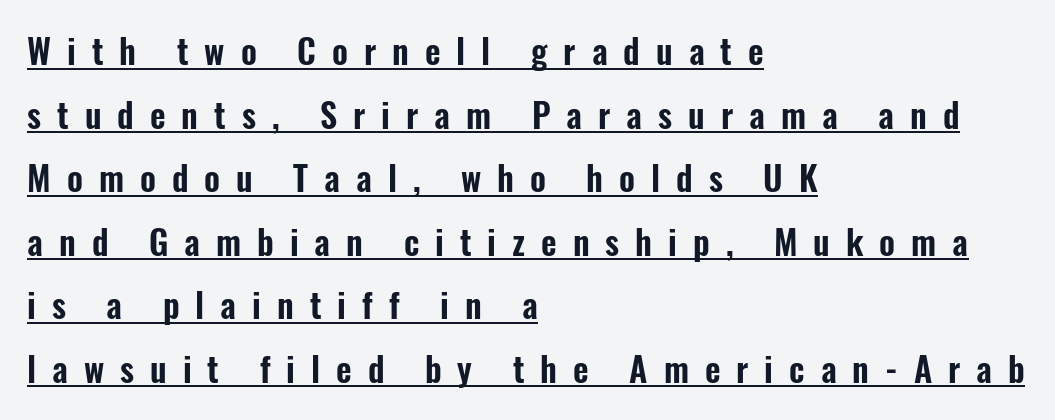
Q: Is the text italic (slanted)? A: No, it is upright.
Q: Is the typeface a serif or a sans-serif typeface? A: Sans-serif.
Q: Is the text underlined? A: Yes.
Q: How is the paragraph aligned? A: Left-aligned.
Q: Is the spacing between letters normal or unusually wide? A: Unusually wide.
Q: Width (condensed, normal, or wide)? A: Condensed.
Q: Stroke contrast? A: Low.
Q: x-height? A: Medium.
Q: Monospaced? A: No.
